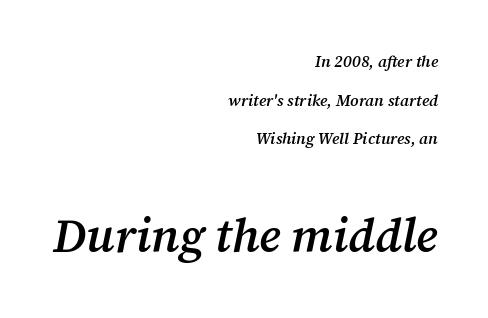
The image shows 47 px semibold serif type, italic (leaning right); set right-aligned, loose line spacing (2.42x), normal letter spacing, not underlined; the second (bottom) block is 2.94x larger; medium stroke contrast and a medium x-height.
